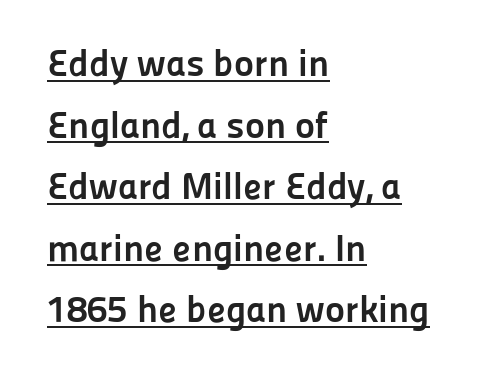
Honestly, the letter spacing is just normal — you wouldn't notice it. These lines are rendered in a variable-pitch font. The specimen reads as upright at a glance. The lines sit at an ordinary, default distance from one another. The designer went with a sans here, leaving each stem footless.
